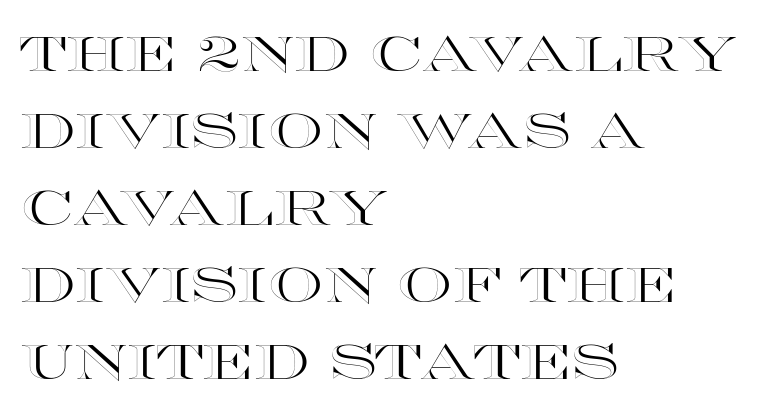
The image shows 49 px wide type, upright; set left-aligned, normal line spacing (1.57x), normal letter spacing, not underlined; a large x-height.
